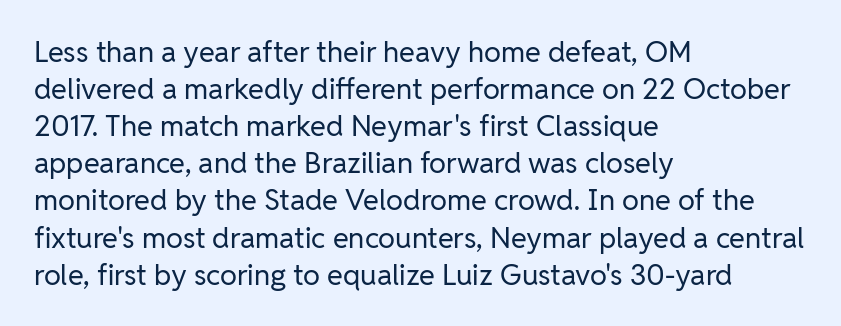
Q: Is the text bold? A: No.
Q: Is the text italic (slanted)? A: No, it is upright.
Q: Is the typeface a serif or a sans-serif typeface? A: Sans-serif.
Q: Is the text underlined? A: No.
Q: How is the paragraph aligned? A: Left-aligned.
Q: Is the spacing between letters normal or unusually wide? A: Normal.
Q: Is the spacing between lines tight, normal or loose? A: Normal.
Q: Width (condensed, normal, or wide)? A: Normal.
Q: Stroke contrast? A: Low.
Q: x-height? A: Medium.
Q: Monospaced? A: No.
